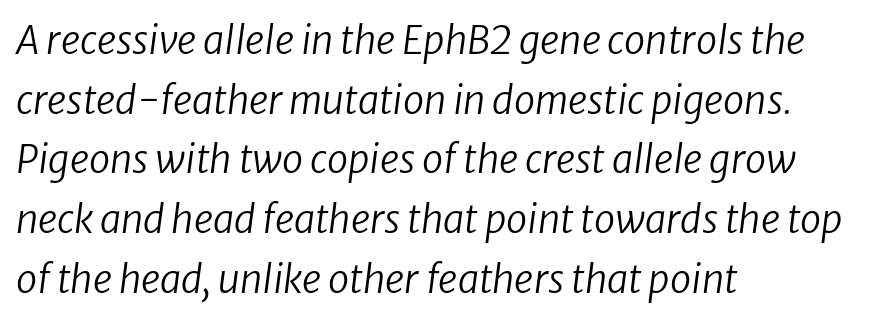
The image shows 38 px regular-weight type, italic (leaning right); set left-aligned, normal line spacing (1.57x), normal letter spacing, not underlined; low stroke contrast and a medium x-height.
